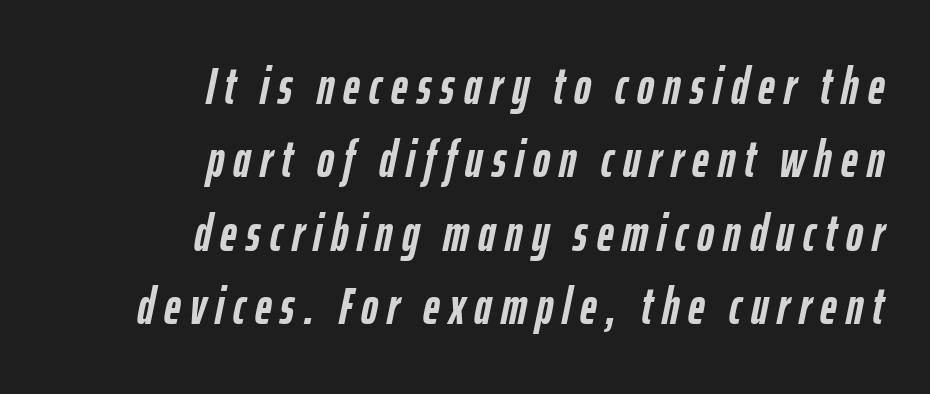
{"italic": "yes", "lean": "right", "slant_degrees": 12, "bold": "yes", "weight": "semibold", "width": "condensed", "stroke_contrast": "low", "x_height": "medium", "monospaced": "no", "underline": "no", "align": "right", "line_spacing": "normal", "line_spacing_ratio": 1.44, "glyph_px": 51}
